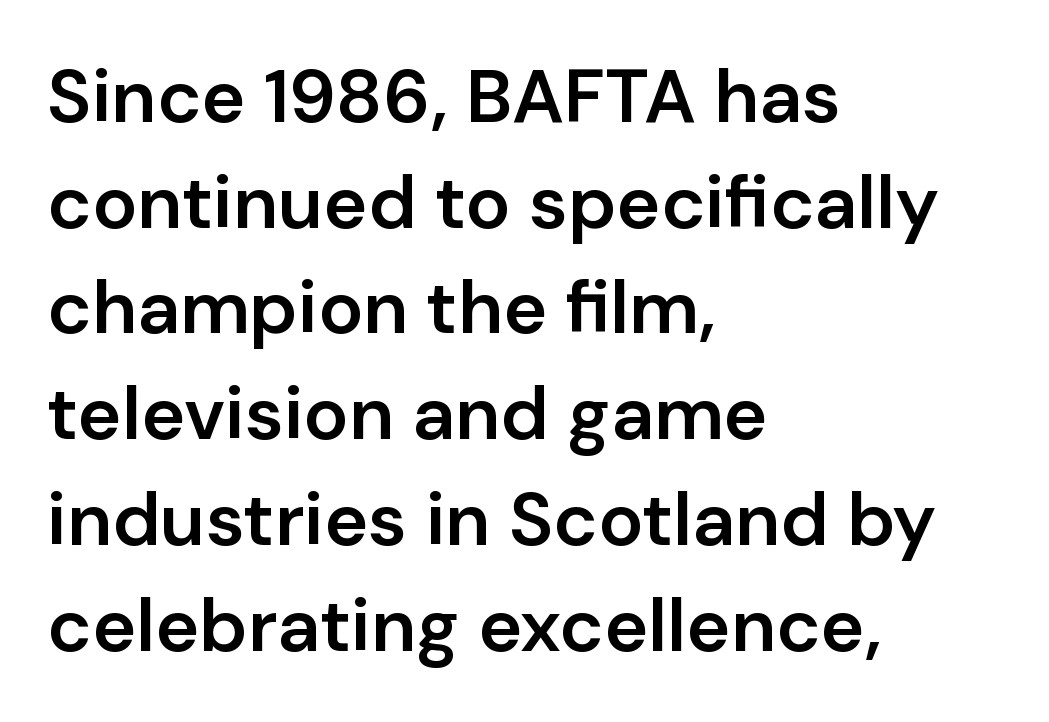
The text block is weighted toward the left margin, trailing off unevenly rightward. Style check: upright. I'd call this a sans setting — the letters go barefoot. The rendering uses a semibold face; strokes are thickened but not to full bold. The space directly below the letters is spotless. Each letter keeps its own natural width here, so spacing adapts to shape.
